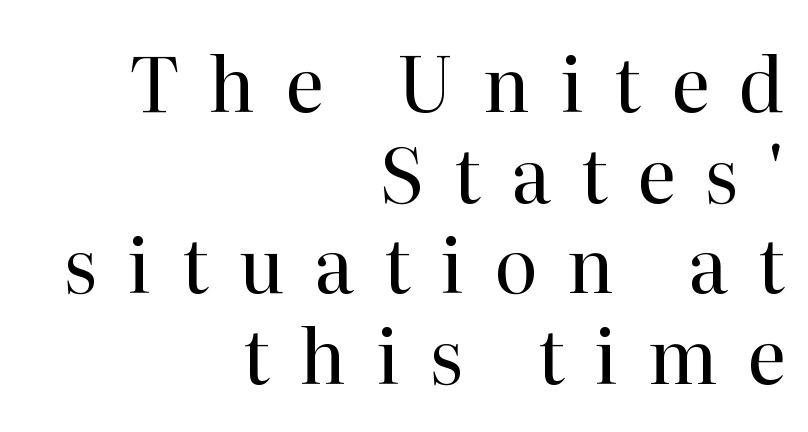
The image shows 75 px regular-weight serif type, upright; set right-aligned, line spacing 1.21x, unusually wide letter spacing (+0.39 em), not underlined; high stroke contrast and a medium x-height.
